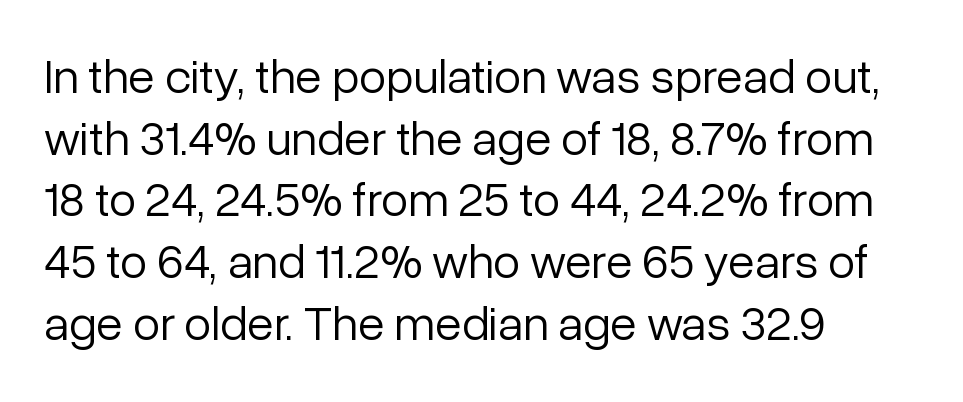
Q: Is the text bold? A: No.
Q: Is the text italic (slanted)? A: No, it is upright.
Q: Is the typeface a serif or a sans-serif typeface? A: Sans-serif.
Q: Is the text underlined? A: No.
Q: How is the paragraph aligned? A: Left-aligned.
Q: Is the spacing between letters normal or unusually wide? A: Normal.
Q: Is the spacing between lines tight, normal or loose? A: Normal.
Q: Width (condensed, normal, or wide)? A: Normal.
Q: Stroke contrast? A: Low.
Q: x-height? A: Medium.
Q: Monospaced? A: No.
